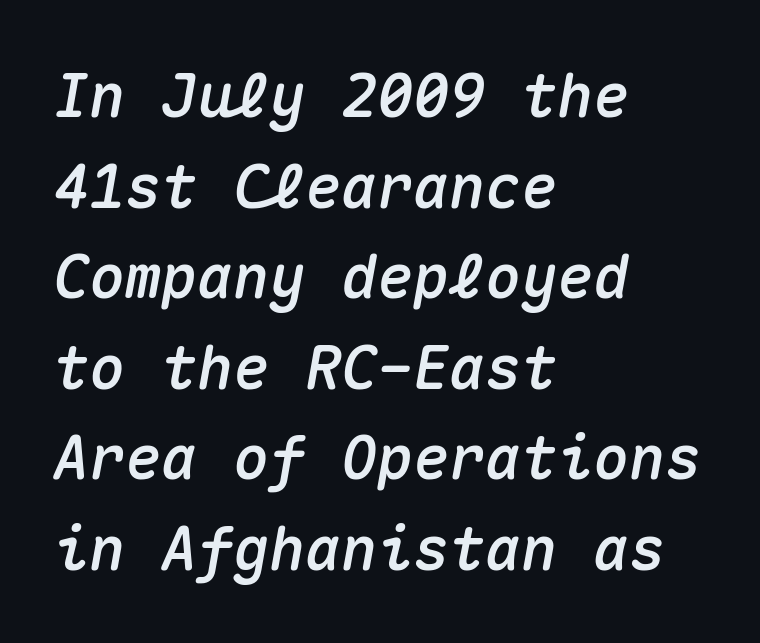
The image shows 60 px text type, italic (leaning right), monospaced; set left-aligned, normal line spacing (1.51x), normal letter spacing, not underlined; medium stroke contrast and a medium x-height.
